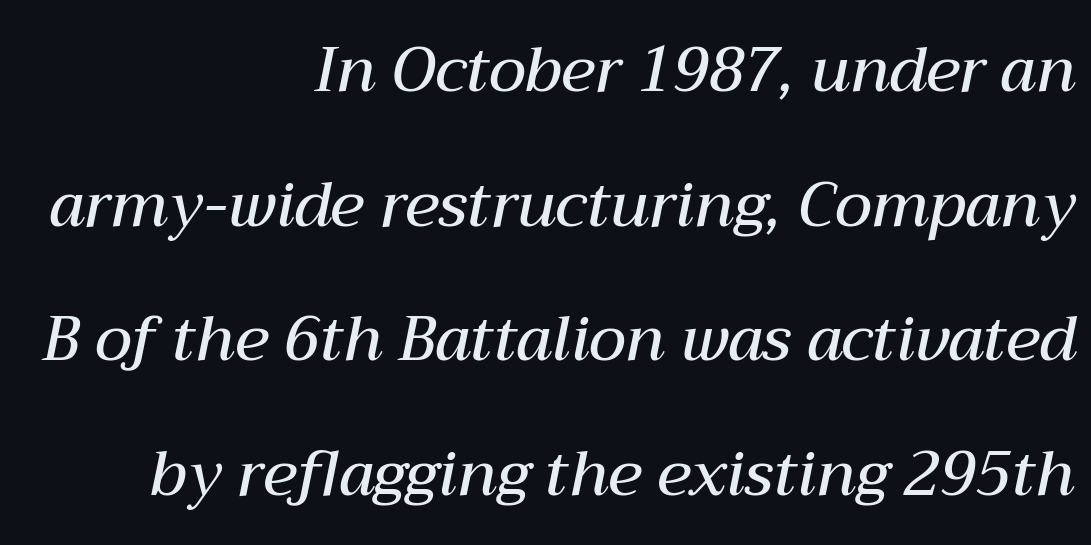
The typesetter chose a ragged-left arrangement here. Posture: slanted. The letters advance in unequal steps, a hallmark of proportional type. Underlining? Definitely not there. The tracking reads as untouched default to a designer's eye. The lines are spread far apart with generous leading.
